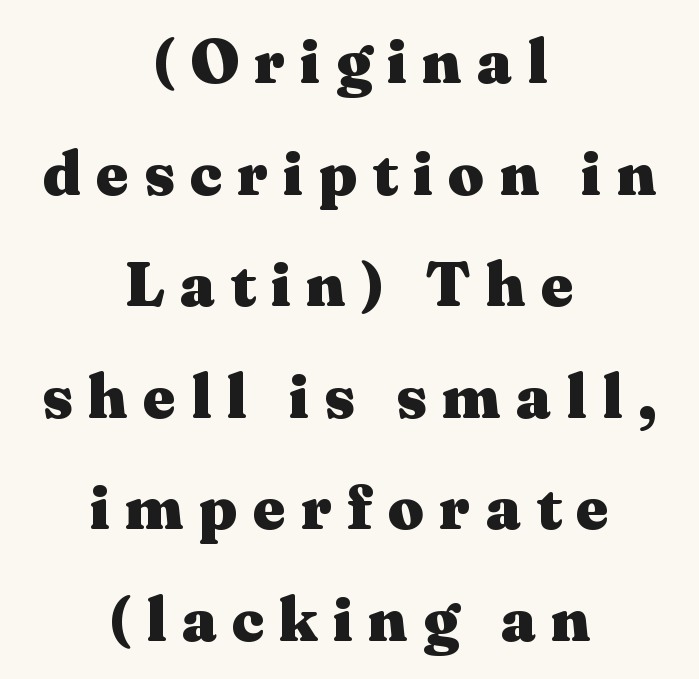
The image shows 63 px heavy, wide serif type, upright; set centered, line spacing 1.77x, unusually wide letter spacing (+0.24 em), not underlined; medium stroke contrast and a medium x-height.
